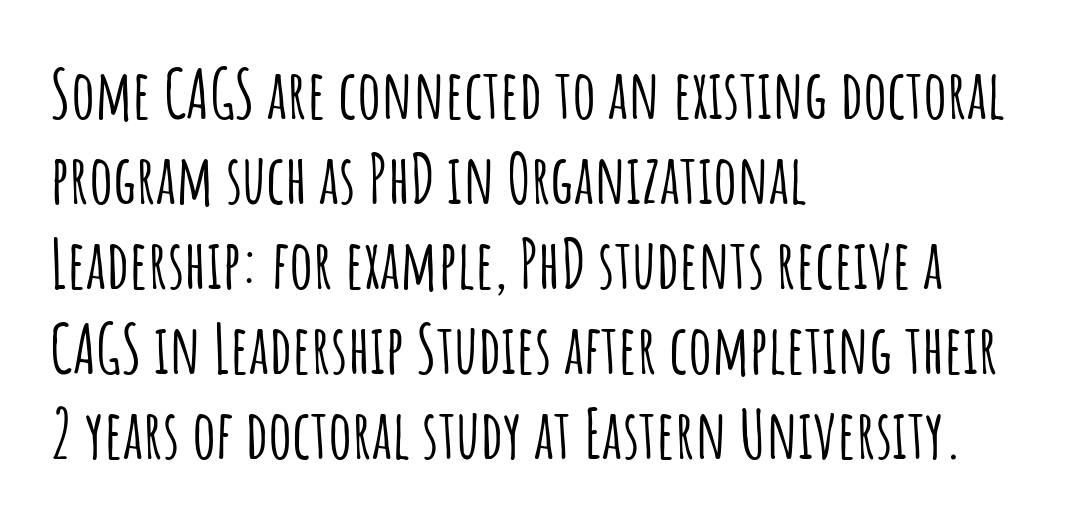
{"serif": "no", "italic": "no", "width": "condensed", "stroke_contrast": "low", "x_height": "large", "monospaced": "no", "underline": "no", "align": "left", "line_spacing": "normal", "line_spacing_ratio": 1.27, "letter_spacing": "normal", "letter_spacing_em": 0.0, "glyph_px": 67}
